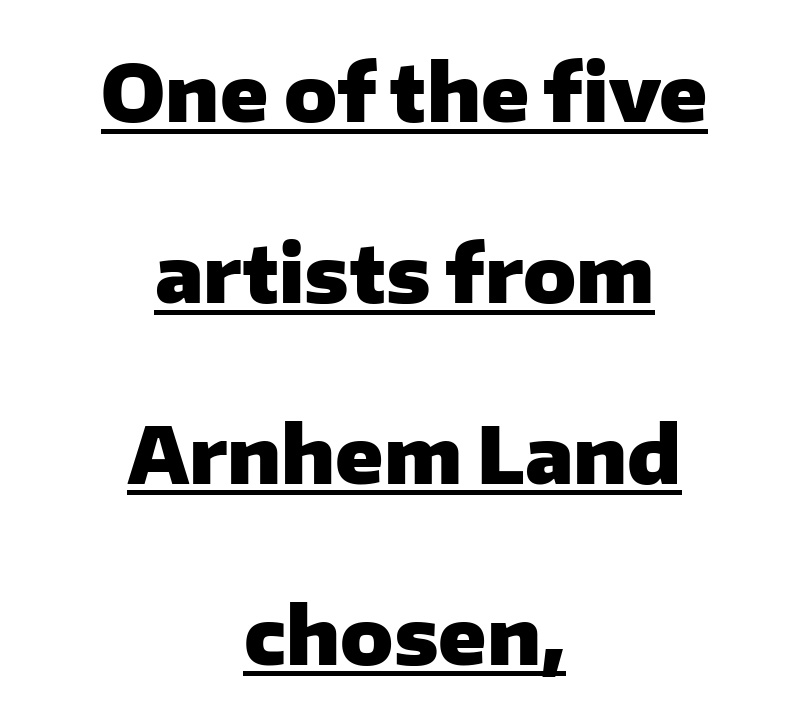
The lettering holds an erect, upright posture throughout. Widely set lines give the paragraph a tall, airy silhouette. This rendering leaves character spacing at its baseline value. These lines stack symmetrically, like a column narrowing and widening about its center.
